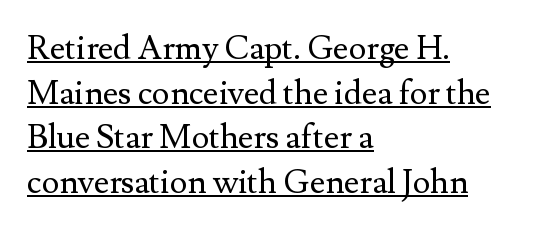
The image shows 33 px regular-weight serif type, upright; set left-aligned, normal line spacing (1.35x), normal letter spacing, underlined; medium stroke contrast and a small x-height.
